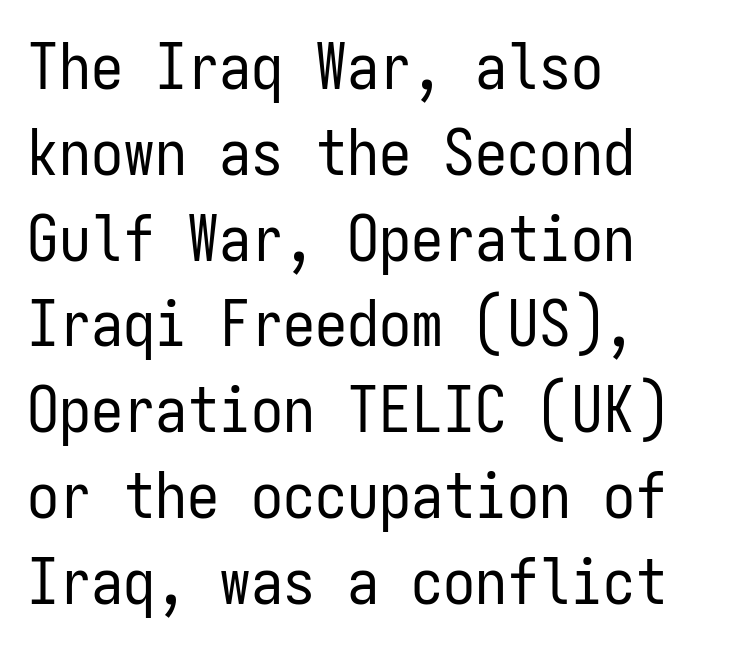
These lines stack with their left ends in a neat column. These lines are composed in type without serifs. Quick note: interline space is typical. The lettering stays uniformly vertical, giving the passage a roman look.
